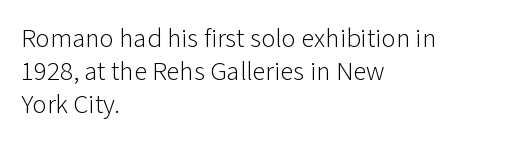
Q: Is the text bold? A: No.
Q: Is the text italic (slanted)? A: No, it is upright.
Q: Is the text underlined? A: No.
Q: How is the paragraph aligned? A: Left-aligned.
Q: Is the spacing between letters normal or unusually wide? A: Normal.
